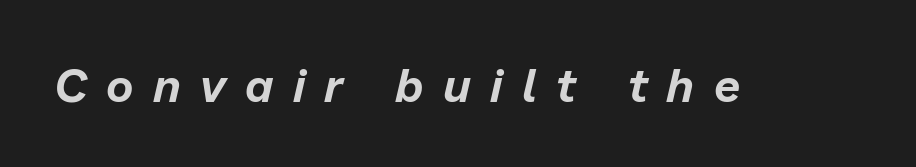
Q: Is the text italic (slanted)? A: Yes, it leans right by about 13 degrees.
Q: Is the text underlined? A: No.
Q: Is the spacing between letters normal or unusually wide? A: Unusually wide.
Q: Width (condensed, normal, or wide)? A: Normal.
Q: Stroke contrast? A: Low.
Q: x-height? A: Medium.
Q: Monospaced? A: No.
